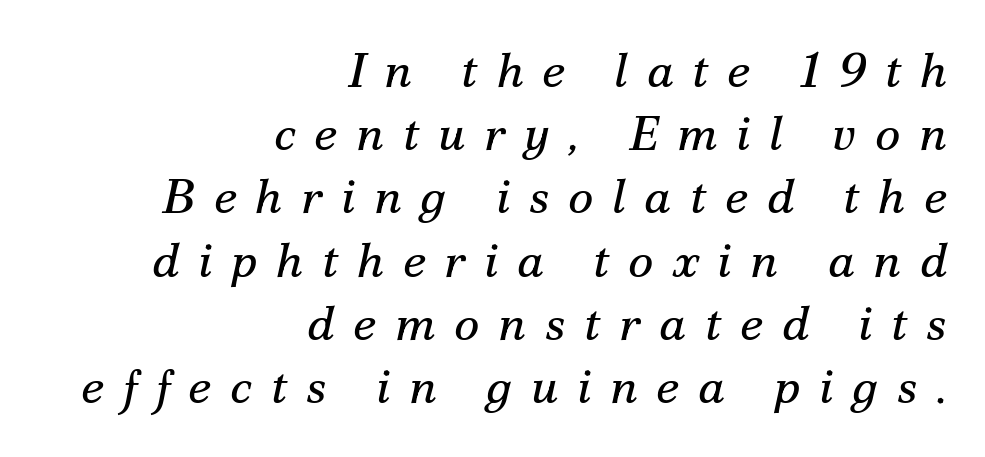
The image shows 49 px regular-weight serif type, italic (leaning right); set right-aligned, normal line spacing (1.29x), unusually wide letter spacing (+0.38 em), not underlined; medium stroke contrast and a small x-height.
